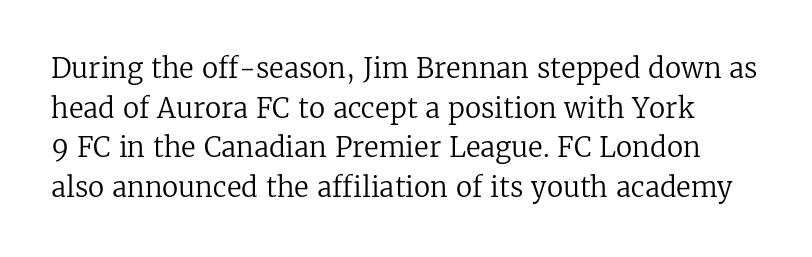
Check the space under the baseline: it is left empty. Tracking value appears to be zero — textbook default spacing. Vertical spacing — default. Weight: not bold — regular or lighter.
